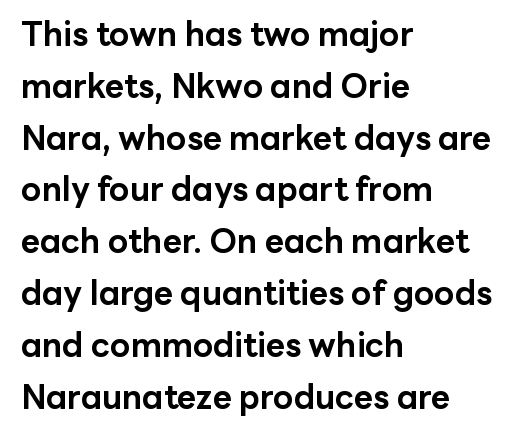
A typesetter would mark this as roman, not italic. Descenders hang freely into open space. This rendering leaves character spacing at its baseline value. Leftover space on each line is placed entirely after the last word. Letterform terminals end flat and unadorned throughout the passage. Strokes here are thick enough to call this a true bold.
